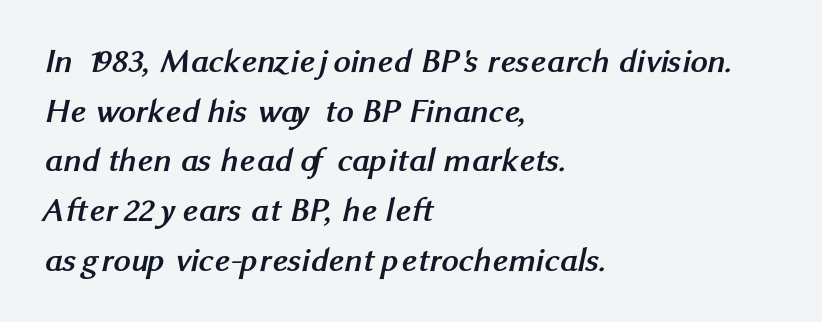
{"serif": "no", "bold": "yes", "weight": "semibold", "width": "normal", "stroke_contrast": "medium", "x_height": "medium", "monospaced": "no", "underline": "no", "align": "left", "line_spacing": "normal", "line_spacing_ratio": 1.46, "letter_spacing": "normal", "letter_spacing_em": 0.0, "glyph_px": 34}
